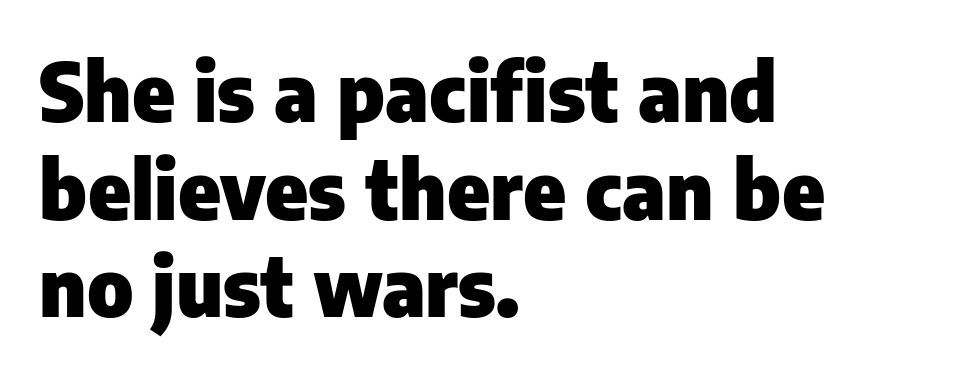
The face used here has the dense, thick strokes of a bold. Check where the strokes stop: nothing finishes them off — pure sans. Underlining? Definitely not there. The type sits square on the baseline with zero lean. Note the varied advance widths — an 'i' is clearly narrower than an 'm'. Casual observation: everything's shoved over to the left.
